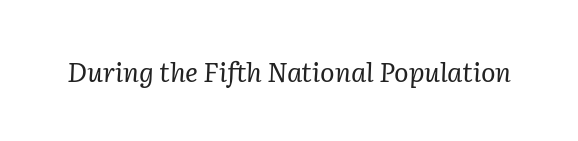
The image shows 27 px text type, italic (leaning right); set normal letter spacing, not underlined.
